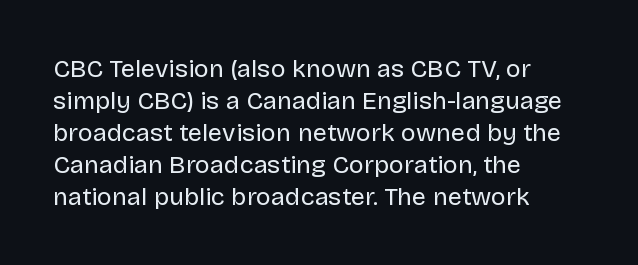
The image shows 25 px text type, upright; set left-aligned, normal line spacing (1.28x), normal letter spacing, not underlined.
